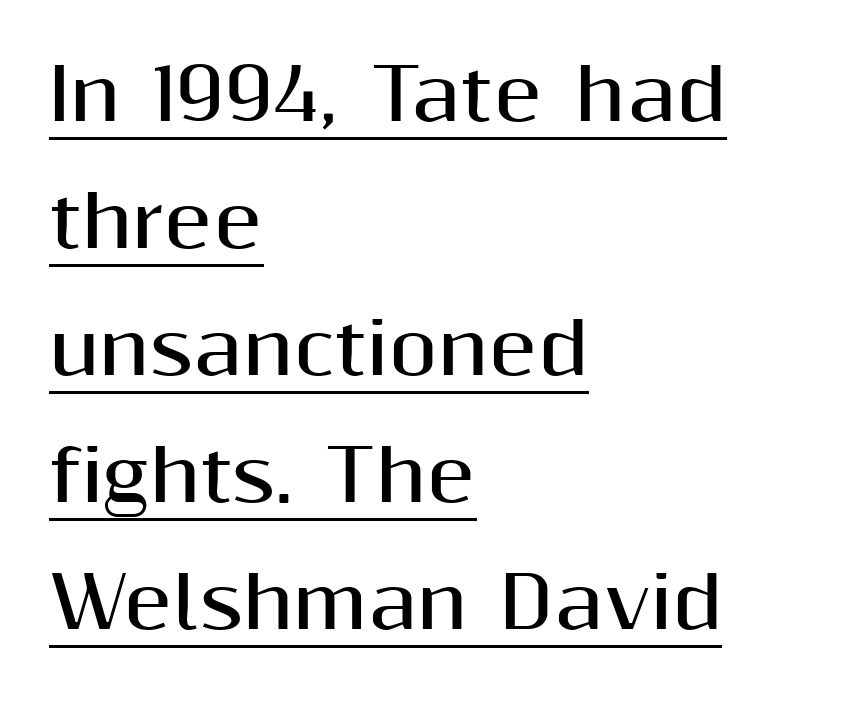
Check where the strokes stop: nothing finishes them off — pure sans. Horizontal alignment here is leftward, the default for most running prose. Each glyph is drawn with heavy, bold strokes. This sample uses plain, unmodified letter spacing.
